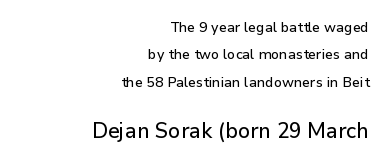
The image shows 21 px text type, upright; set right-aligned, loose line spacing (1.96x), normal letter spacing, not underlined; the second (bottom) block is 1.5x larger.
